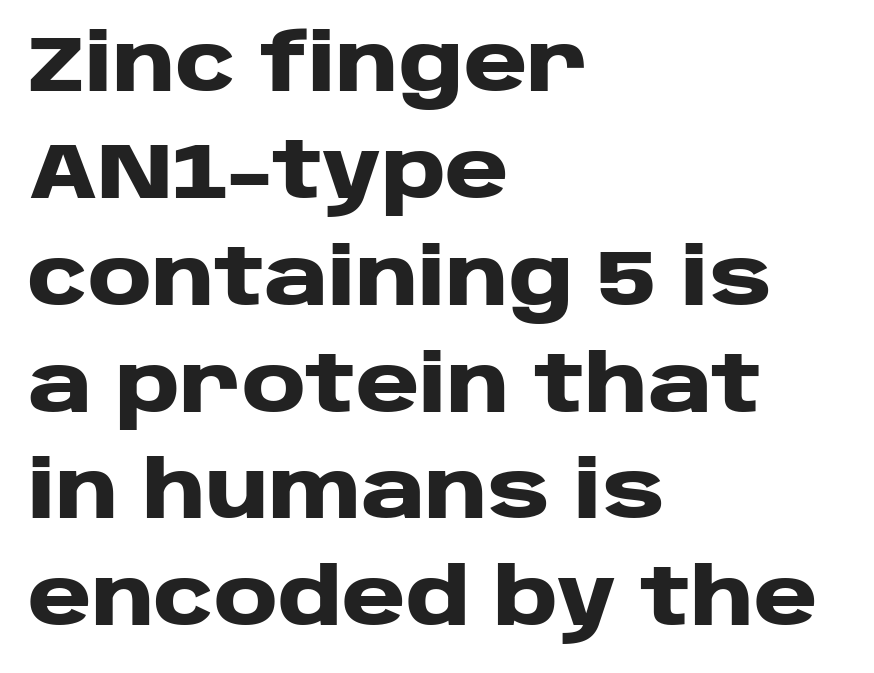
Q: Is the text bold? A: Yes.
Q: Is the text italic (slanted)? A: No, it is upright.
Q: Is the typeface a serif or a sans-serif typeface? A: Sans-serif.
Q: Is the text underlined? A: No.
Q: How is the paragraph aligned? A: Left-aligned.
Q: Is the spacing between letters normal or unusually wide? A: Normal.
Q: Is the spacing between lines tight, normal or loose? A: Normal.
Q: Width (condensed, normal, or wide)? A: Wide.
Q: Stroke contrast? A: Low.
Q: x-height? A: Large.
Q: Monospaced? A: No.
